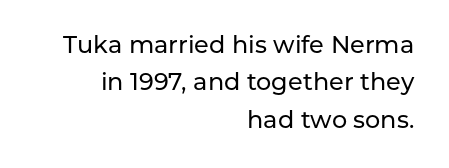
Only glyphs here, with clear space below each row. Between one letter and the next there's only the usual sliver of space. The passage shown stacks its lines at a standard gap. Ascenders rise straight up at ninety degrees. Layout note: lines flush right.
